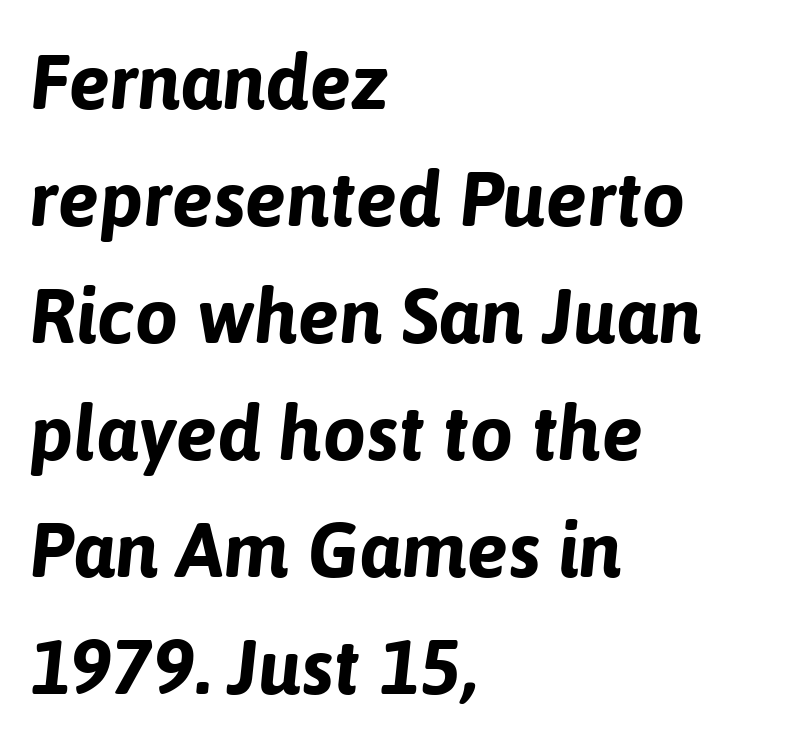
Q: Is the text bold? A: Yes.
Q: Is the text italic (slanted)? A: Yes, it leans right by about 6 degrees.
Q: Is the text underlined? A: No.
Q: How is the paragraph aligned? A: Left-aligned.
Q: Is the spacing between letters normal or unusually wide? A: Normal.
Q: Is the spacing between lines tight, normal or loose? A: Normal.
Q: Width (condensed, normal, or wide)? A: Normal.
Q: Stroke contrast? A: Low.
Q: x-height? A: Medium.
Q: Monospaced? A: No.
